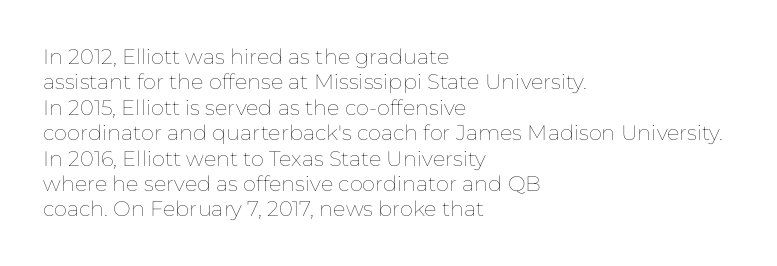
Q: Is the text bold? A: No.
Q: Is the text italic (slanted)? A: No, it is upright.
Q: Is the text underlined? A: No.
Q: How is the paragraph aligned? A: Left-aligned.
Q: Is the spacing between letters normal or unusually wide? A: Normal.
